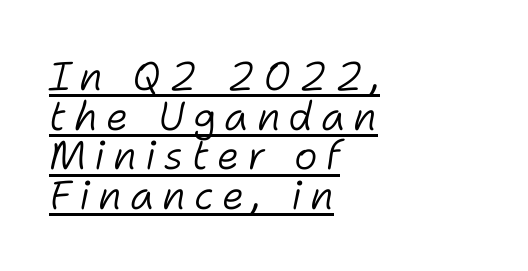
Q: Is the text bold? A: No.
Q: Is the text italic (slanted)? A: Yes, it leans right by about 11 degrees.
Q: Is the text underlined? A: Yes.
Q: How is the paragraph aligned? A: Left-aligned.
Q: Is the spacing between letters normal or unusually wide? A: Unusually wide.
Q: Is the spacing between lines tight, normal or loose? A: Tight.
Q: Width (condensed, normal, or wide)? A: Normal.
Q: Stroke contrast? A: Low.
Q: x-height? A: Medium.
Q: Monospaced? A: No.
